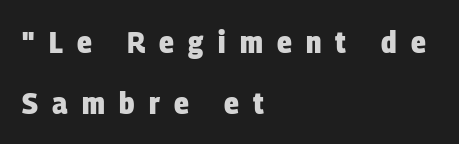
Q: Is the text bold? A: Yes.
Q: Is the typeface a serif or a sans-serif typeface? A: Sans-serif.
Q: Is the text underlined? A: No.
Q: How is the paragraph aligned? A: Left-aligned.
Q: Is the spacing between letters normal or unusually wide? A: Unusually wide.
Q: Is the spacing between lines tight, normal or loose? A: Loose.
Q: Width (condensed, normal, or wide)? A: Condensed.
Q: Stroke contrast? A: Low.
Q: x-height? A: Large.
Q: Monospaced? A: No.
